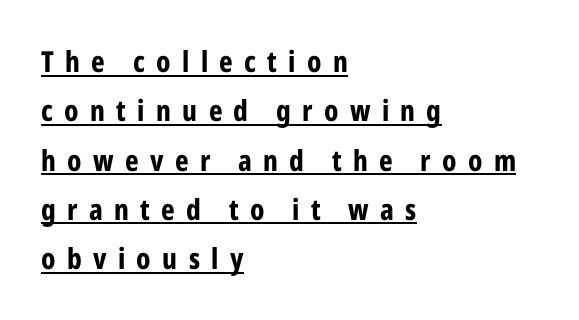
Serif or sans? Sans — the stroke terminals are bare. Every stem runs plumb, perpendicular to the baseline. What weight is shown? A full bold with thick strokes. In terms of letterspacing, this is a distinctly airy, spread setting.
